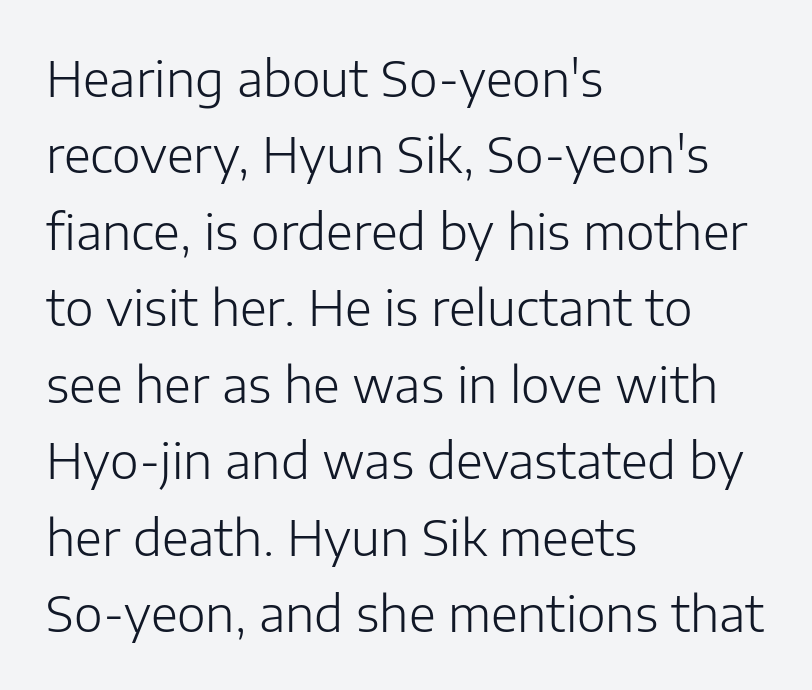
Q: Is the text bold? A: No.
Q: Is the text italic (slanted)? A: No, it is upright.
Q: Is the typeface a serif or a sans-serif typeface? A: Sans-serif.
Q: Is the text underlined? A: No.
Q: How is the paragraph aligned? A: Left-aligned.
Q: Is the spacing between letters normal or unusually wide? A: Normal.
Q: Is the spacing between lines tight, normal or loose? A: Normal.
Q: Width (condensed, normal, or wide)? A: Normal.
Q: Stroke contrast? A: Low.
Q: x-height? A: Medium.
Q: Monospaced? A: No.
